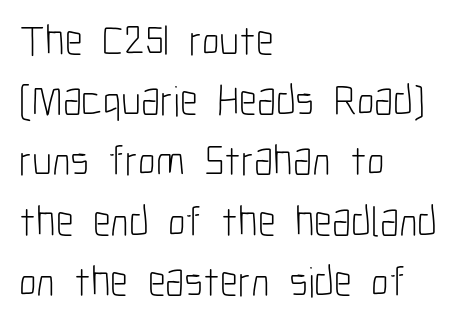
Q: Is the text bold? A: No.
Q: Is the text italic (slanted)? A: No, it is upright.
Q: Is the typeface a serif or a sans-serif typeface? A: Sans-serif.
Q: Is the text underlined? A: No.
Q: How is the paragraph aligned? A: Left-aligned.
Q: Is the spacing between letters normal or unusually wide? A: Normal.
Q: Is the spacing between lines tight, normal or loose? A: Normal.
Q: Width (condensed, normal, or wide)? A: Condensed.
Q: Stroke contrast? A: Low.
Q: x-height? A: Medium.
Q: Monospaced? A: No.
